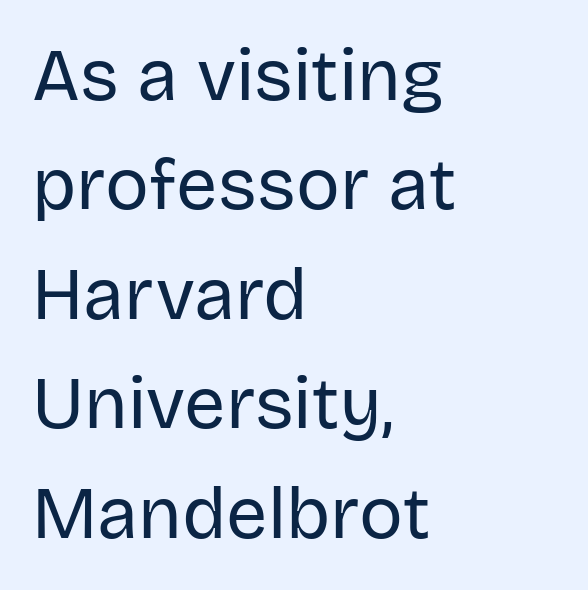
Is the stroke heavy? The answer is a plain regular-or-lighter. Students, note that the glyphs here touch the page at normal intervals. These lines sit exactly where default settings would place them. The passage shown is typed in a proportional face where columns would drift.
